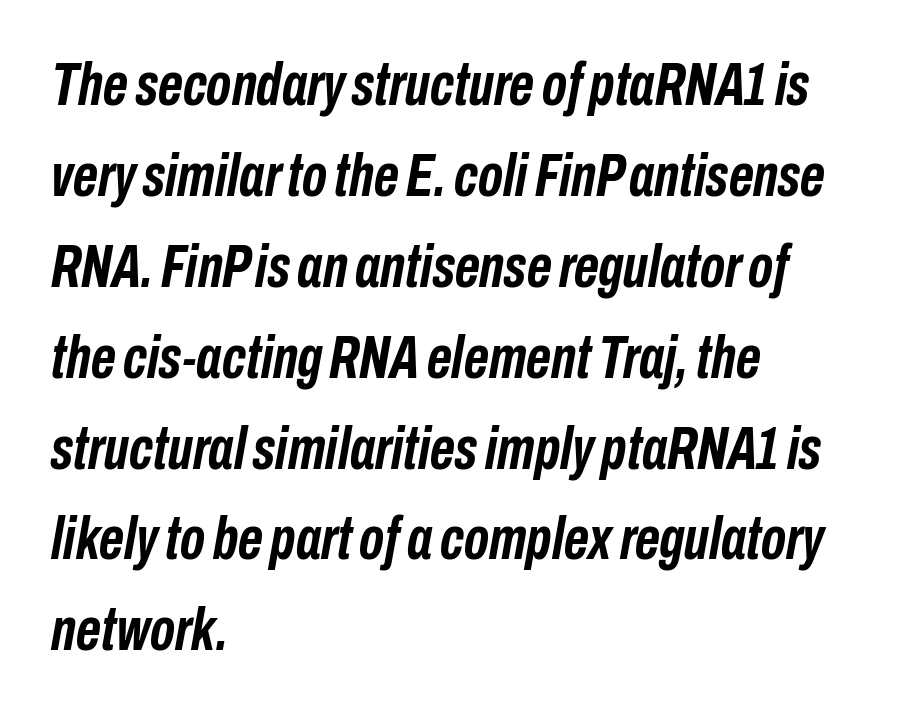
Q: Is the text bold? A: Yes.
Q: Is the text italic (slanted)? A: Yes, it leans right by about 10 degrees.
Q: Is the text underlined? A: No.
Q: How is the paragraph aligned? A: Left-aligned.
Q: Is the spacing between letters normal or unusually wide? A: Normal.
Q: Is the spacing between lines tight, normal or loose? A: Normal.
Q: Width (condensed, normal, or wide)? A: Condensed.
Q: Stroke contrast? A: Low.
Q: x-height? A: Medium.
Q: Monospaced? A: No.
